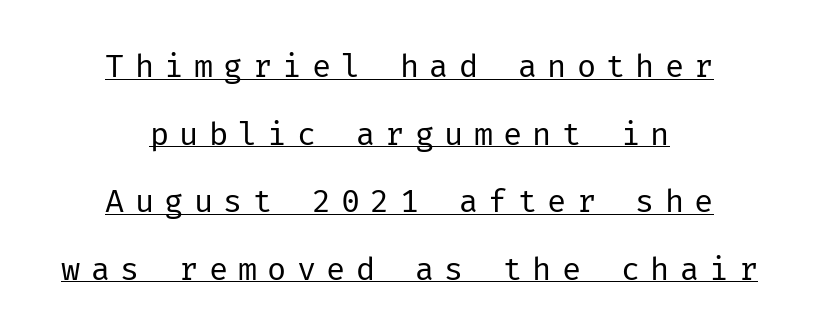
Q: Is the text bold? A: No.
Q: Is the text italic (slanted)? A: No, it is upright.
Q: Is the typeface a serif or a sans-serif typeface? A: Sans-serif.
Q: Is the text underlined? A: Yes.
Q: How is the paragraph aligned? A: Centered.
Q: Is the spacing between letters normal or unusually wide? A: Unusually wide.
Q: Is the spacing between lines tight, normal or loose? A: Loose.
Q: Width (condensed, normal, or wide)? A: Normal.
Q: Stroke contrast? A: Low.
Q: x-height? A: Medium.
